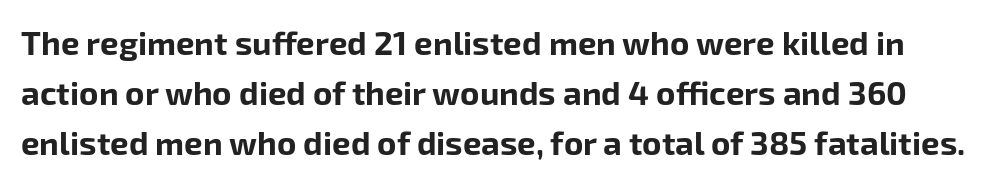
The image shows 33 px bold sans-serif type, upright; set normal line spacing (1.51x), normal letter spacing, not underlined; low stroke contrast and a medium x-height.
